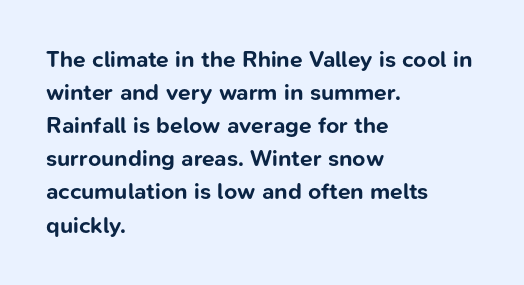
The image shows 23 px bold type, upright; set left-aligned, normal line spacing (1.44x), normal letter spacing, not underlined.
